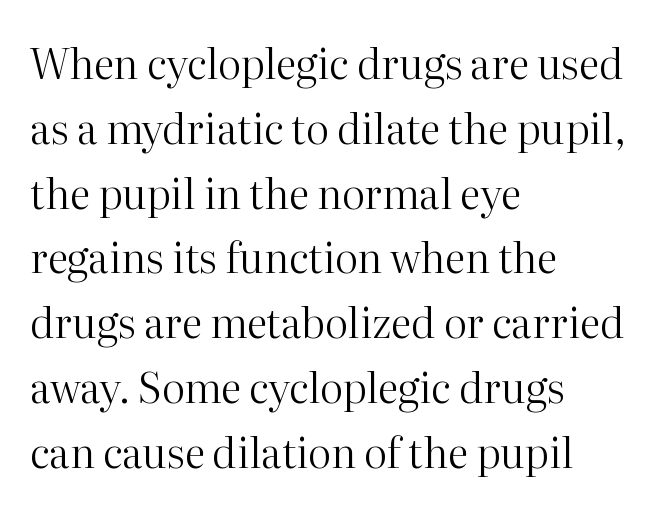
Q: Is the text bold? A: No.
Q: Is the text italic (slanted)? A: No, it is upright.
Q: Is the typeface a serif or a sans-serif typeface? A: Serif.
Q: Is the text underlined? A: No.
Q: How is the paragraph aligned? A: Left-aligned.
Q: Is the spacing between letters normal or unusually wide? A: Normal.
Q: Is the spacing between lines tight, normal or loose? A: Normal.
Q: Width (condensed, normal, or wide)? A: Normal.
Q: Stroke contrast? A: High.
Q: x-height? A: Medium.
Q: Monospaced? A: No.
